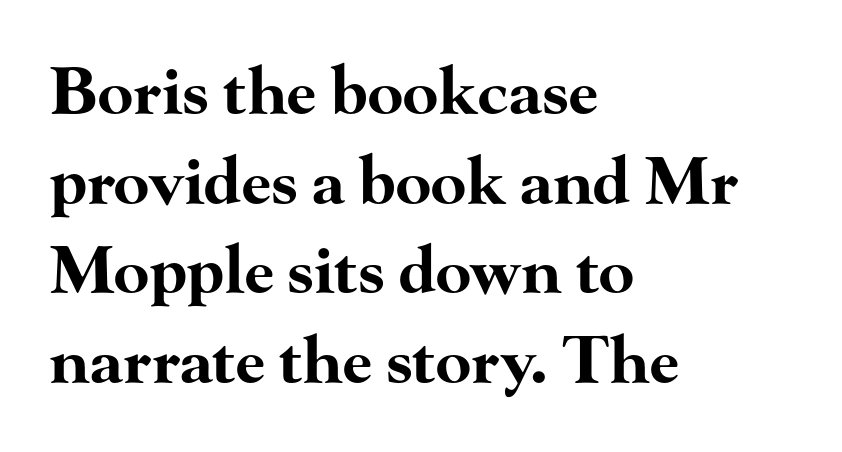
The image shows 65 px bold, wide serif type, upright; set left-aligned, normal line spacing (1.38x), normal letter spacing, not underlined; high stroke contrast and a small x-height.
